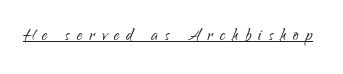
This is underlined copy, the kind a proofreader might mark for attention. How are the letters spaced? Widely, with obvious added tracking. Think standard paragraph weight, or any step lighter than that.
